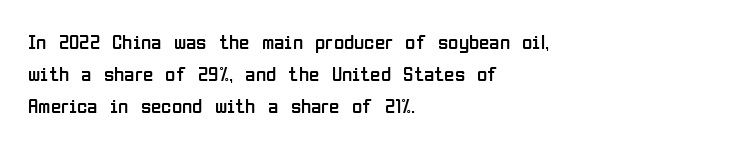
Q: Is the text bold? A: No.
Q: Is the text italic (slanted)? A: No, it is upright.
Q: Is the text underlined? A: No.
Q: How is the paragraph aligned? A: Left-aligned.
Q: Is the spacing between letters normal or unusually wide? A: Normal.
Q: Is the spacing between lines tight, normal or loose? A: Normal.
